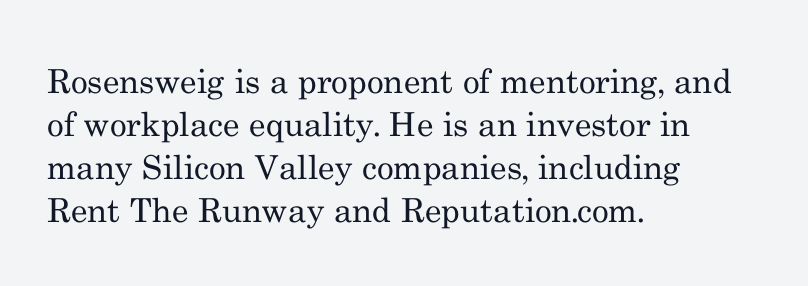
{"serif": "yes", "italic": "no", "bold": "no", "weight": "regular", "width": "normal", "stroke_contrast": "medium", "x_height": "small", "monospaced": "no", "underline": "no", "align": "left", "line_spacing": "normal", "line_spacing_ratio": 1.3, "letter_spacing": "normal", "letter_spacing_em": 0.0, "glyph_px": 33}
